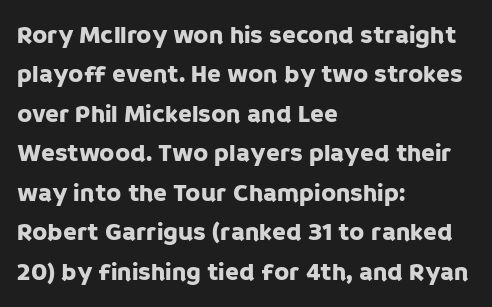
{"italic": "no", "underline": "no", "align": "left", "line_spacing": "normal", "line_spacing_ratio": 1.58, "letter_spacing": "normal", "letter_spacing_em": 0.0, "glyph_px": 25}
